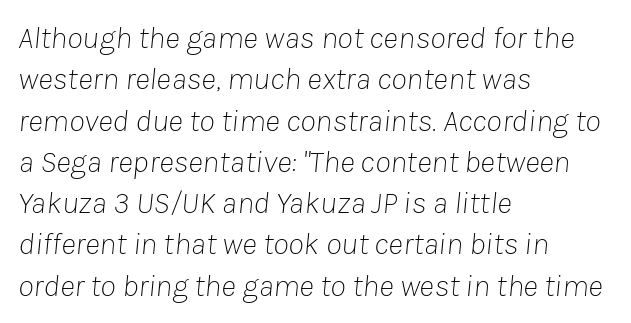
Stroke mass is kept to a normal reading level or below. The letters sit at their default tracking, neither squeezed nor spread. Looks like regular typesetting: each glyph gets only the width it needs. The passage is arranged the way most books set body copy — flush left. This sample keeps an unexceptional amount of space between lines.
